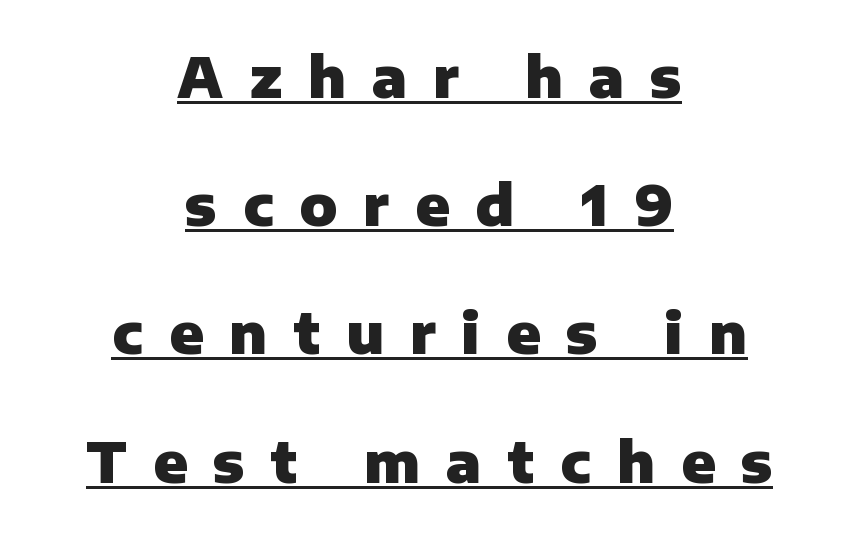
{"serif": "no", "italic": "no", "bold": "yes", "weight": "heavy", "width": "normal", "stroke_contrast": "low", "x_height": "medium", "monospaced": "no", "underline": "yes", "align": "center", "line_spacing": "loose", "line_spacing_ratio": 2.29, "letter_spacing": "wide", "letter_spacing_em": 0.46, "glyph_px": 56}
